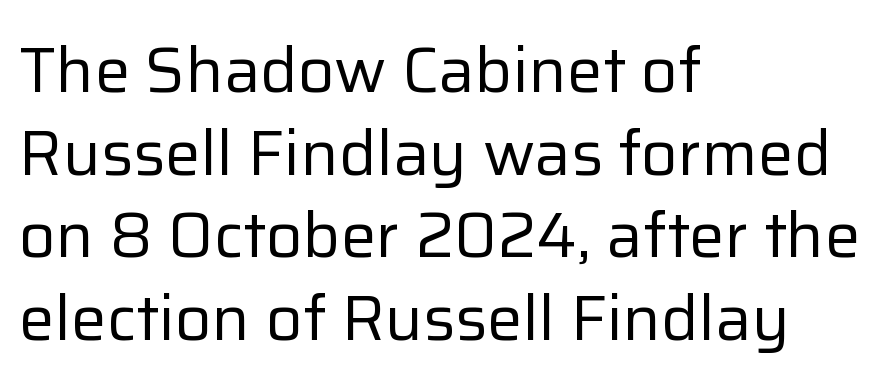
Looks like regular typesetting: each glyph gets only the width it needs. Tall strokes in this sample are plumb rather than angled. Any mark beneath the type? The region is blank. Normally led — the rows are evenly, conventionally spaced. The font sits on the lighter half of the weight spectrum, regular included. You could call the tracking neutral — neither tight nor loose.
